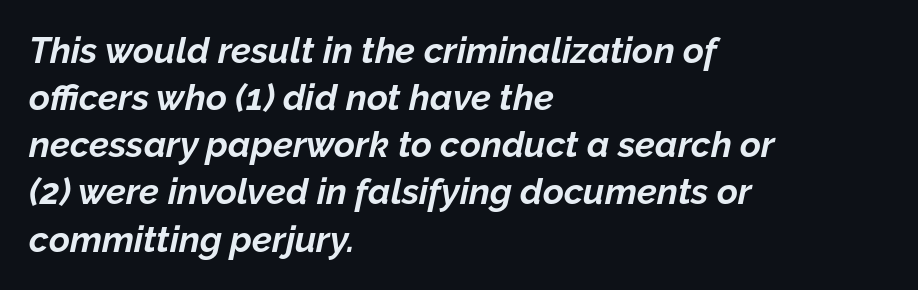
The image shows 36 px bold type, italic (leaning right); set left-aligned, normal line spacing (1.31x), normal letter spacing, not underlined; low stroke contrast and a medium x-height.
